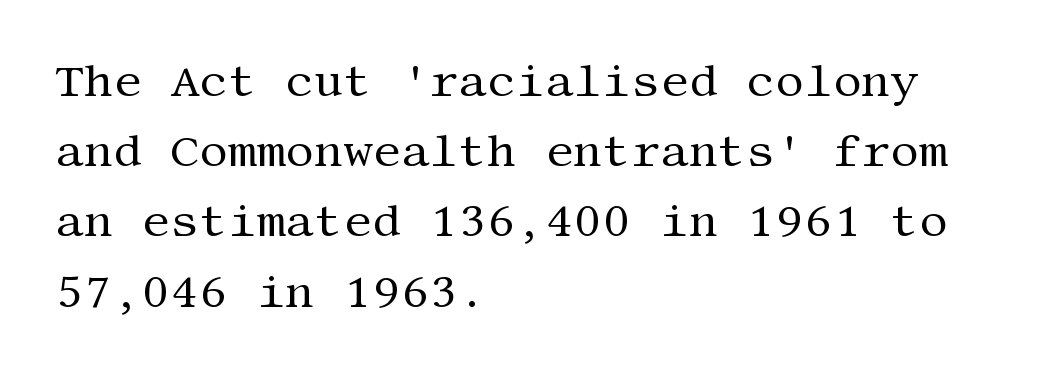
{"serif": "yes", "italic": "no", "bold": "no", "weight": "regular", "width": "normal", "stroke_contrast": "medium", "x_height": "large", "underline": "no", "align": "left", "line_spacing": "normal", "line_spacing_ratio": 1.56, "letter_spacing": "normal", "letter_spacing_em": 0.0, "glyph_px": 45}
